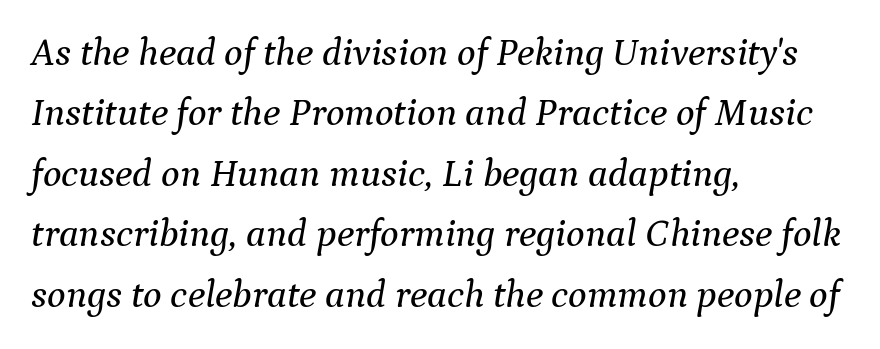
{"serif": "yes", "italic": "yes", "lean": "right", "slant_degrees": 9, "width": "normal", "stroke_contrast": "medium", "x_height": "medium", "monospaced": "no", "underline": "no", "align": "left", "line_spacing": "normal", "line_spacing_ratio": 1.55, "letter_spacing": "normal", "letter_spacing_em": 0.0, "glyph_px": 39}
